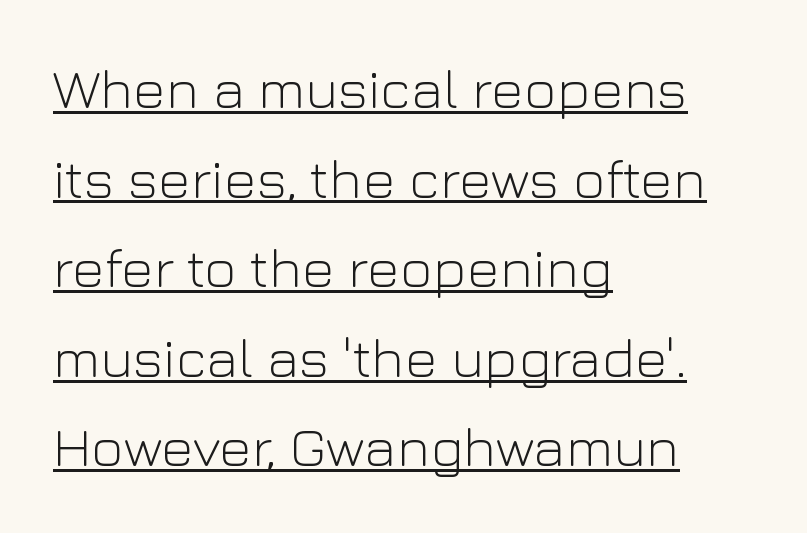
{"serif": "no", "italic": "no", "bold": "no", "weight": "light", "width": "normal", "stroke_contrast": "low", "x_height": "medium", "monospaced": "no", "underline": "yes", "align": "left", "line_spacing": "normal", "line_spacing_ratio": 1.6, "letter_spacing": "normal", "letter_spacing_em": 0.0, "glyph_px": 56}
